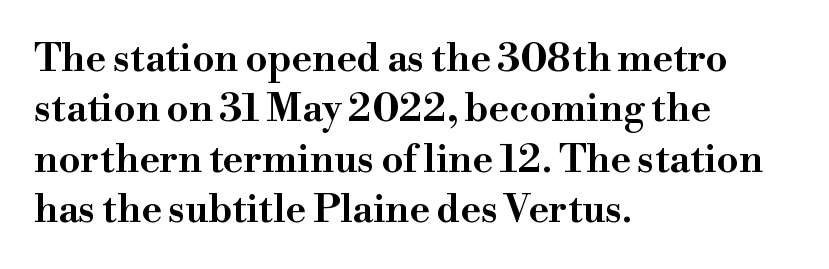
Vertical spacing — default. Letter spacing: default. The letters stand straight up with perfectly vertical stems. Only glyphs here, with clear space below each row.
